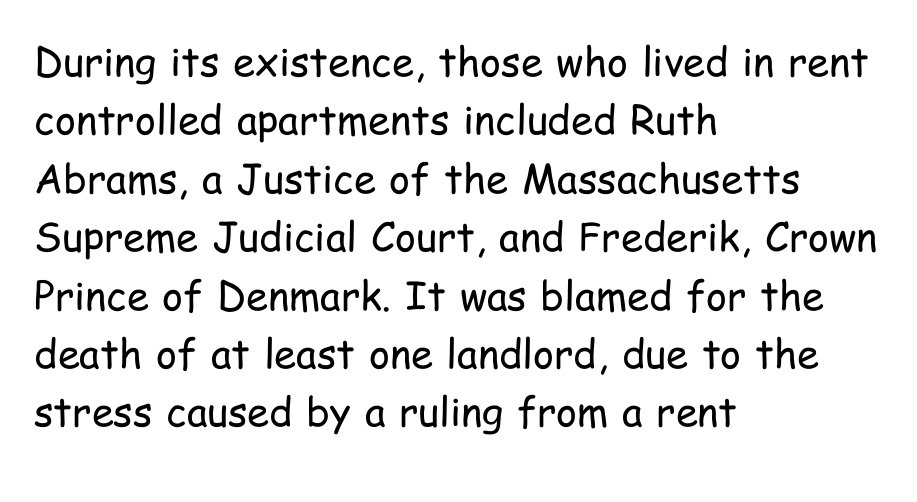
{"serif": "no", "italic": "no", "bold": "no", "weight": "regular", "width": "condensed", "stroke_contrast": "low", "x_height": "medium", "monospaced": "no", "underline": "no", "align": "left", "line_spacing": "normal", "line_spacing_ratio": 1.46, "letter_spacing": "normal", "letter_spacing_em": 0.0, "glyph_px": 40}
